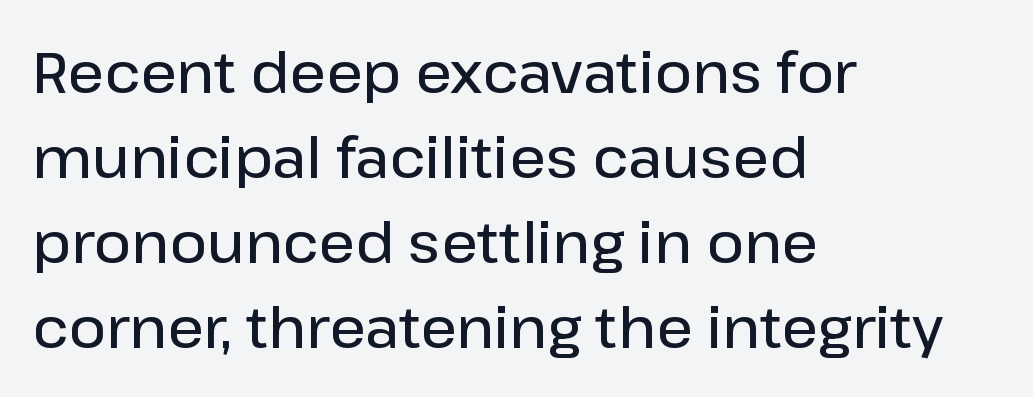
The image shows 57 px semibold sans-serif type, upright; set left-aligned, normal line spacing (1.49x), normal letter spacing, not underlined; low stroke contrast and a medium x-height.
